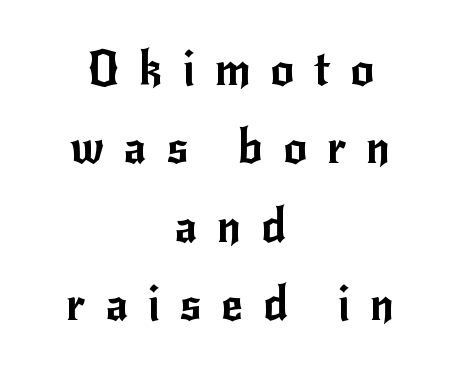
Q: Is the text italic (slanted)? A: No, it is upright.
Q: Is the typeface a serif or a sans-serif typeface? A: Sans-serif.
Q: Is the text underlined? A: No.
Q: How is the paragraph aligned? A: Centered.
Q: Is the spacing between letters normal or unusually wide? A: Unusually wide.
Q: Is the spacing between lines tight, normal or loose? A: Normal.
Q: Width (condensed, normal, or wide)? A: Normal.
Q: Stroke contrast? A: Low.
Q: x-height? A: Small.
Q: Monospaced? A: No.
